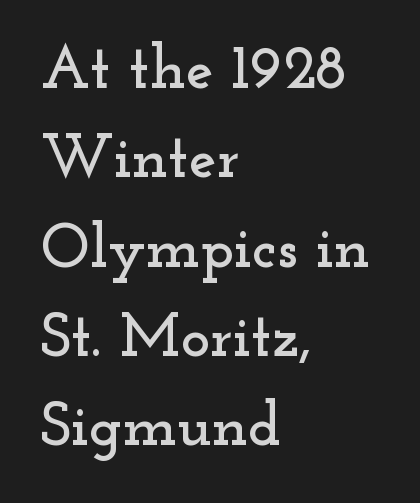
Q: Is the text italic (slanted)? A: No, it is upright.
Q: Is the typeface a serif or a sans-serif typeface? A: Serif.
Q: Is the text underlined? A: No.
Q: How is the paragraph aligned? A: Left-aligned.
Q: Is the spacing between letters normal or unusually wide? A: Normal.
Q: Is the spacing between lines tight, normal or loose? A: Normal.
Q: Width (condensed, normal, or wide)? A: Wide.
Q: Stroke contrast? A: Low.
Q: x-height? A: Small.
Q: Monospaced? A: No.
